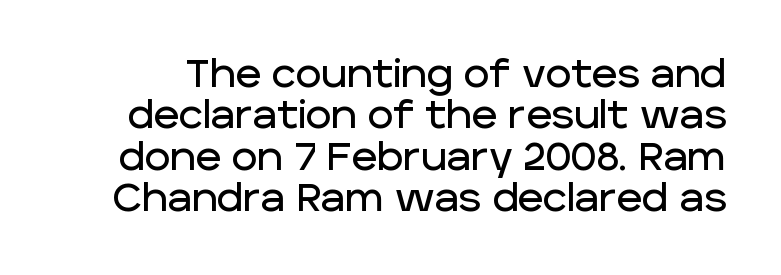
The image shows 39 px sans-serif type, upright; set tight line spacing (1.06x), normal letter spacing, not underlined; low stroke contrast and a large x-height.
